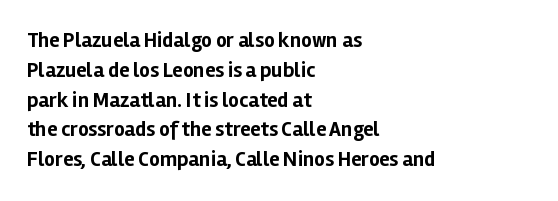
Q: Is the text bold? A: Yes.
Q: Is the text italic (slanted)? A: No, it is upright.
Q: Is the text underlined? A: No.
Q: How is the paragraph aligned? A: Left-aligned.
Q: Is the spacing between letters normal or unusually wide? A: Normal.
Q: Is the spacing between lines tight, normal or loose? A: Normal.
